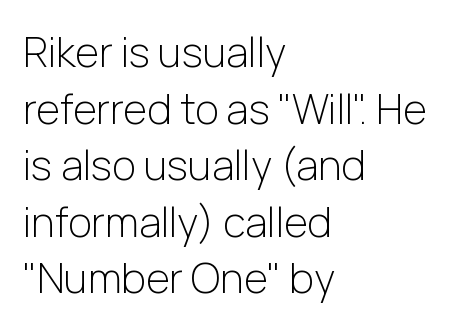
{"serif": "no", "italic": "no", "bold": "no", "weight": "light", "width": "normal", "stroke_contrast": "low", "x_height": "medium", "monospaced": "no", "underline": "no", "align": "left", "line_spacing": "normal", "line_spacing_ratio": 1.38, "letter_spacing": "normal", "letter_spacing_em": 0.0, "glyph_px": 41}
